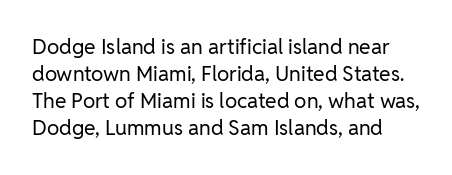
The image shows 21 px text type, upright; set normal line spacing (1.29x), normal letter spacing, not underlined.
